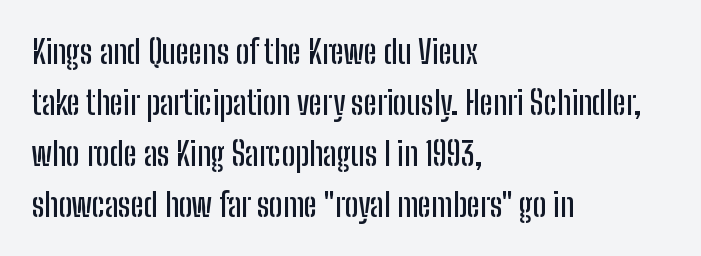
The image shows 32 px condensed sans-serif type, upright; set left-aligned, normal line spacing (1.59x), normal letter spacing, not underlined; low stroke contrast and a medium x-height.
